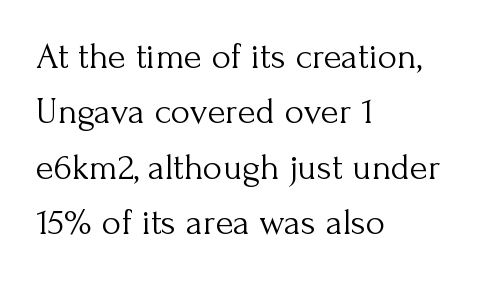
Q: Is the text bold? A: No.
Q: Is the text italic (slanted)? A: No, it is upright.
Q: Is the typeface a serif or a sans-serif typeface? A: Serif.
Q: Is the text underlined? A: No.
Q: How is the paragraph aligned? A: Left-aligned.
Q: Is the spacing between letters normal or unusually wide? A: Normal.
Q: Is the spacing between lines tight, normal or loose? A: Normal.
Q: Width (condensed, normal, or wide)? A: Normal.
Q: Stroke contrast? A: Medium.
Q: x-height? A: Small.
Q: Monospaced? A: No.
